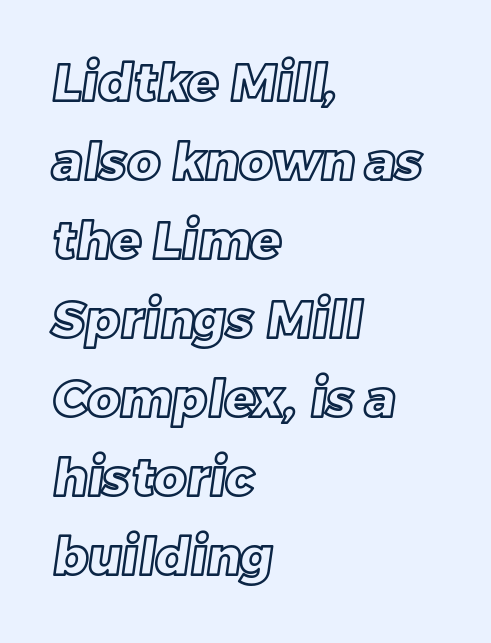
Successive baselines arrive at the customary interval. The lines are quadded left. Descenders hang freely into open space. This rendering leaves character spacing at its baseline value. Think of a printed novel: that variable character pitch is what you see here.
